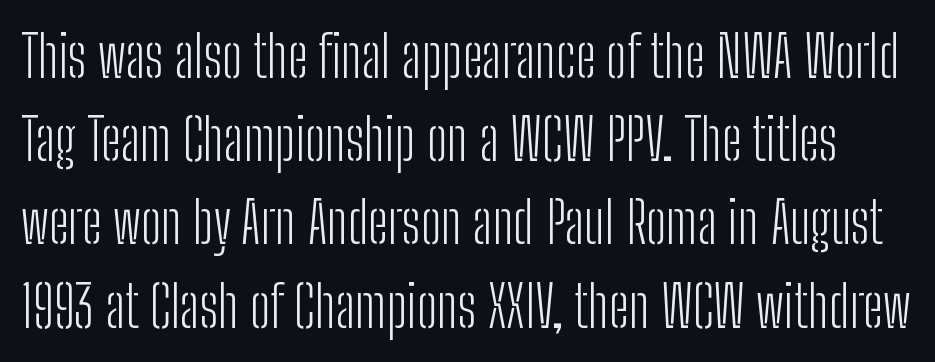
{"serif": "no", "italic": "no", "bold": "no", "weight": "light", "width": "condensed", "stroke_contrast": "low", "x_height": "medium", "monospaced": "no", "underline": "no", "line_spacing": "normal", "line_spacing_ratio": 1.46, "letter_spacing": "normal", "letter_spacing_em": 0.0, "glyph_px": 57}
